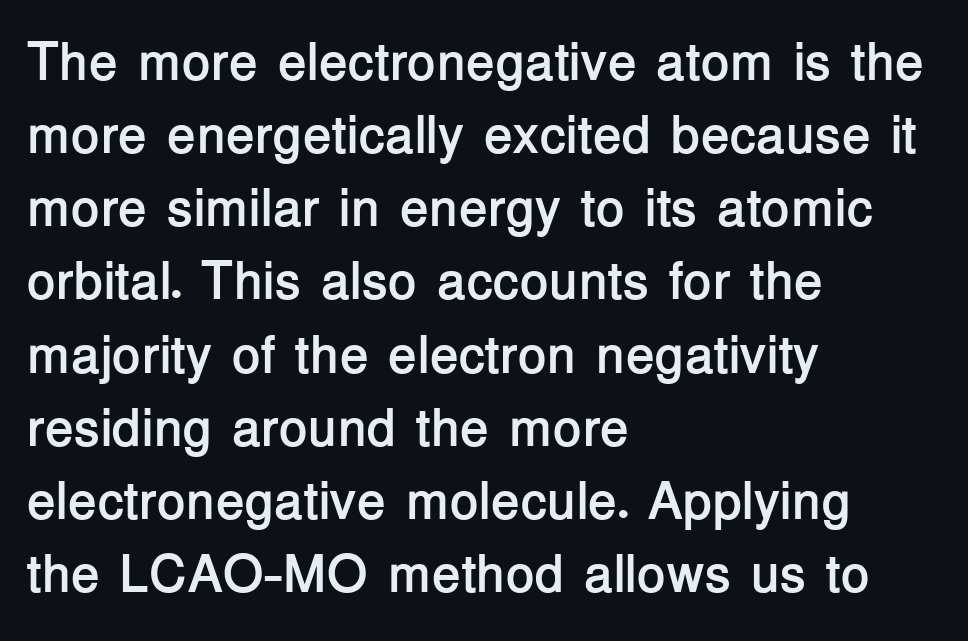
{"serif": "no", "italic": "no", "bold": "yes", "weight": "semibold", "width": "normal", "stroke_contrast": "low", "x_height": "medium", "monospaced": "no", "underline": "no", "align": "left", "line_spacing": "normal", "line_spacing_ratio": 1.38, "letter_spacing": "normal", "letter_spacing_em": 0.0, "glyph_px": 53}
